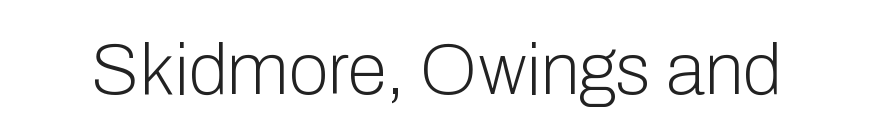
Bare-footed words on every line. Proportional: the letters do not fall into vertical columns. These lines keep a tight, regular rhythm from letter to letter. Compared with a typical body face, this is equally light or lighter still. The letters stand straight up with perfectly vertical stems.
